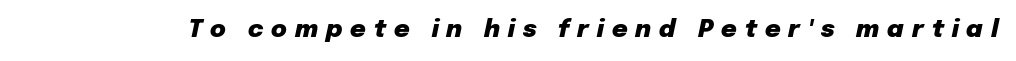
The image shows 24 px bold type, italic (leaning right); set unusually wide letter spacing (+0.33 em), not underlined.
